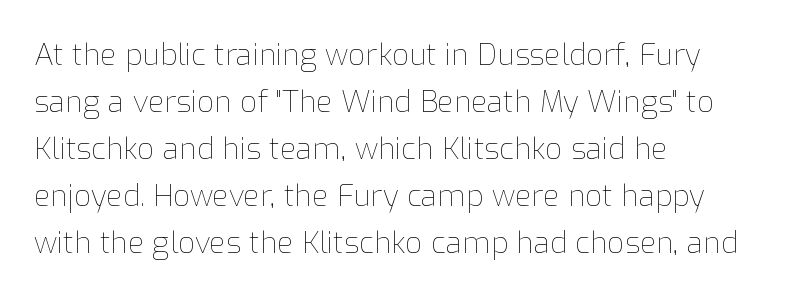
The typesetting does not lean heavy: it is not bold. Spacing verdict: proportional, widths tailored to each character. Italic? Not at all — the glyphs are vertical. These lines are set flush left with a ragged right edge. Students, observe: this is what conventionally led text looks like. Look at the tracking — it's just the regular setting, nothing added.
